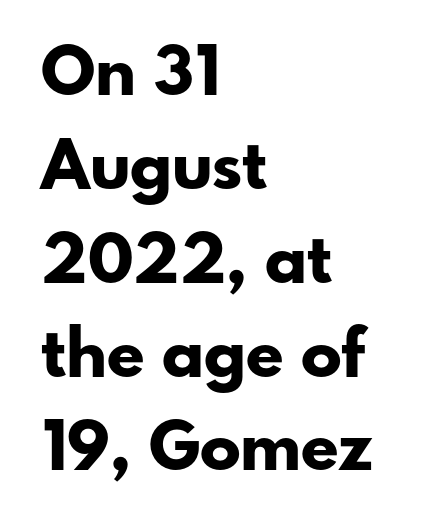
The image shows 68 px bold sans-serif type, upright; set left-aligned, normal line spacing (1.38x), normal letter spacing, not underlined; low stroke contrast and a small x-height.
